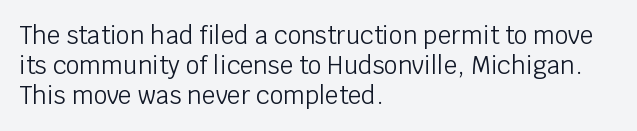
Honestly, there is no underline to notice here at all. The font's upright variant was chosen for this text. Horizontally, the lines are justified to the leading edge only. Bold? No — there's no thickening of the strokes.
